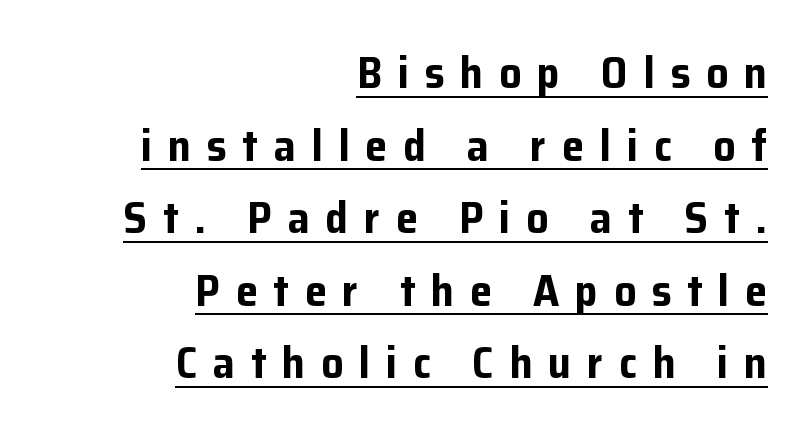
{"serif": "no", "italic": "no", "bold": "yes", "weight": "bold", "width": "normal", "stroke_contrast": "low", "x_height": "medium", "monospaced": "no", "underline": "yes", "align": "right", "line_spacing": "normal", "line_spacing_ratio": 1.65, "letter_spacing": "wide", "letter_spacing_em": 0.36, "glyph_px": 44}
